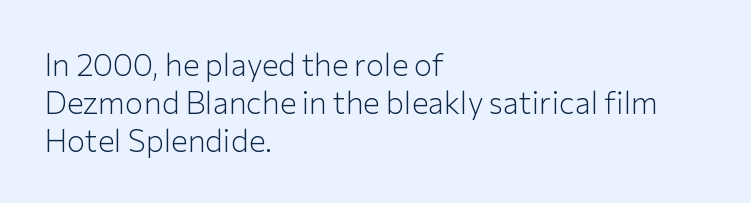
Q: Is the text bold? A: No.
Q: Is the text italic (slanted)? A: No, it is upright.
Q: Is the typeface a serif or a sans-serif typeface? A: Sans-serif.
Q: Is the text underlined? A: No.
Q: How is the paragraph aligned? A: Left-aligned.
Q: Is the spacing between letters normal or unusually wide? A: Normal.
Q: Width (condensed, normal, or wide)? A: Normal.
Q: Stroke contrast? A: Low.
Q: x-height? A: Medium.
Q: Monospaced? A: No.
